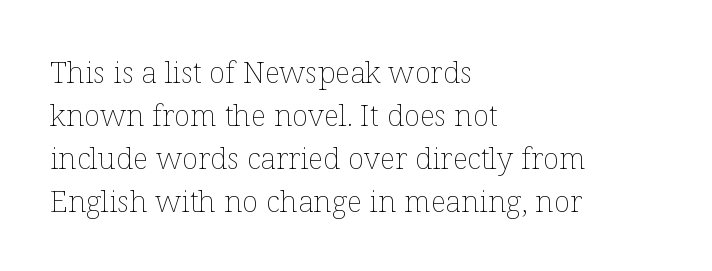
{"italic": "no", "bold": "no", "weight": "thin", "width": "normal", "stroke_contrast": "low", "x_height": "medium", "monospaced": "no", "underline": "no", "align": "left", "line_spacing": "normal", "line_spacing_ratio": 1.43, "letter_spacing": "normal", "letter_spacing_em": 0.0, "glyph_px": 30}
